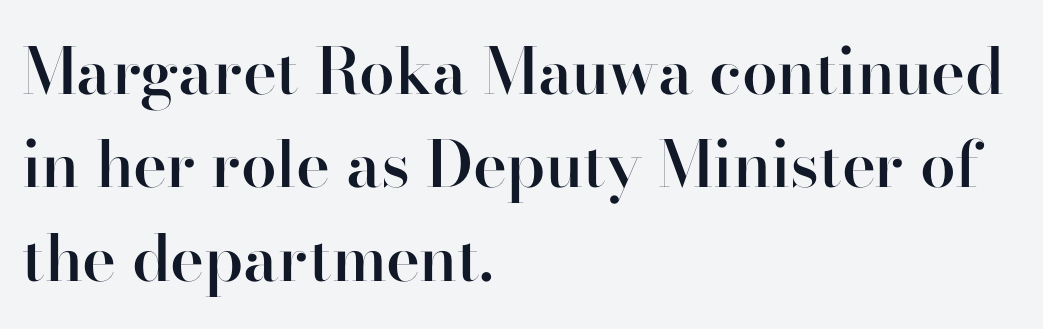
The image shows 64 px semibold serif type, upright; set left-aligned, normal line spacing (1.46x), normal letter spacing, not underlined; high stroke contrast and a small x-height.
